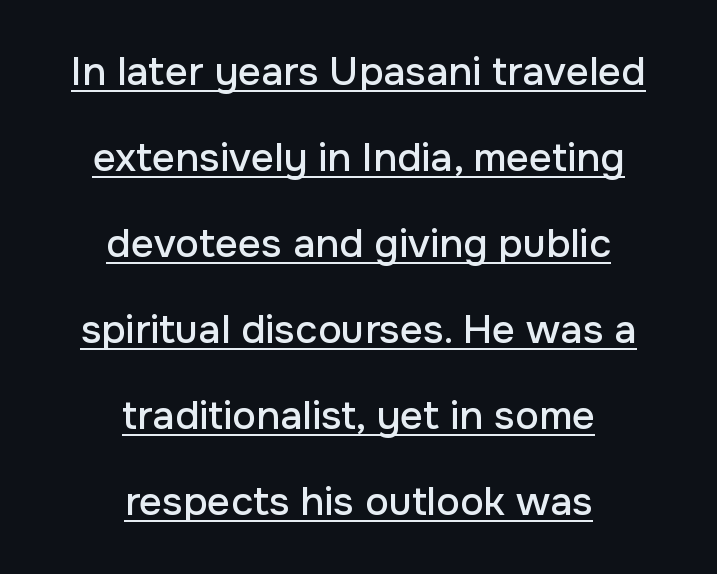
The image shows 40 px sans-serif type, upright; set centered, loose line spacing (2.15x), normal letter spacing, underlined; low stroke contrast and a medium x-height.
